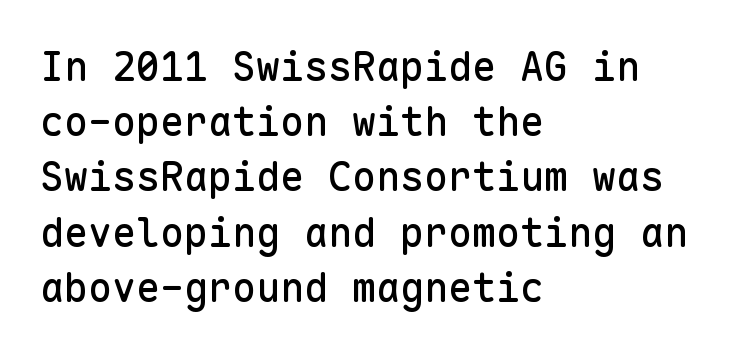
{"serif": "no", "italic": "no", "width": "normal", "stroke_contrast": "low", "x_height": "medium", "monospaced": "yes", "underline": "no", "align": "left", "line_spacing": "normal", "line_spacing_ratio": 1.38, "letter_spacing": "normal", "letter_spacing_em": 0.0, "glyph_px": 40}
